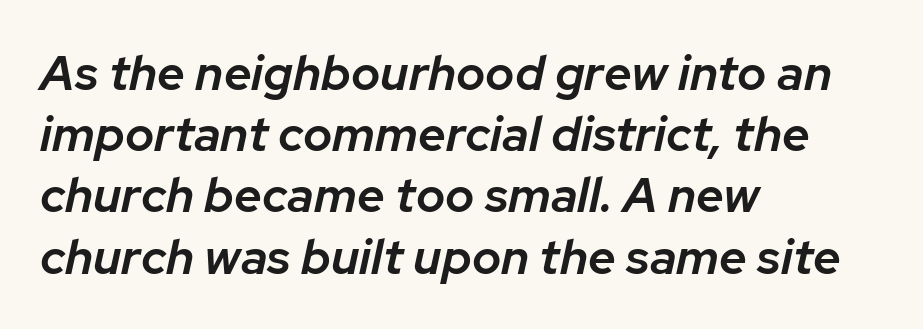
The rendering uses a moderate line-height, typical for paragraphs. Teacher's note: observe the even left margin — that is flush-left alignment. The letters advance in unequal steps, a hallmark of proportional type. The font is running at a semibold setting, under full bold. Honestly, the letter spacing is just normal — you wouldn't notice it. The baseline area is clear.
